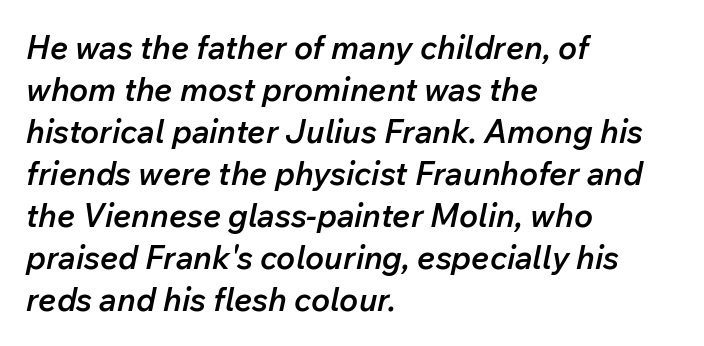
The image shows 32 px semibold type, italic (leaning right); set left-aligned, normal line spacing (1.31x), normal letter spacing, not underlined; low stroke contrast and a medium x-height.
